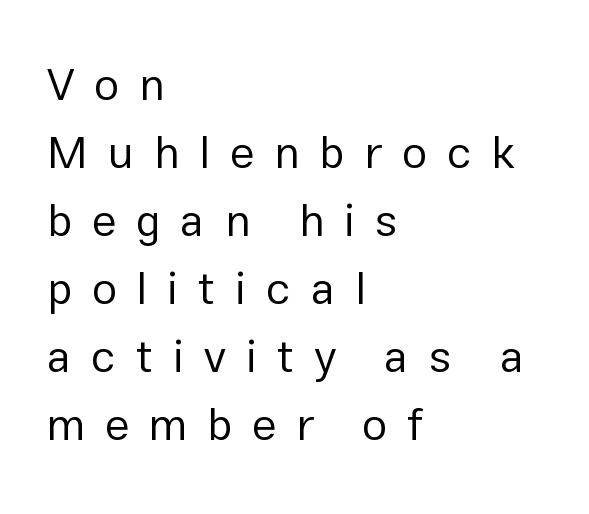
The image shows 45 px regular-weight sans-serif type, upright; set left-aligned, normal line spacing (1.51x), unusually wide letter spacing (+0.44 em), not underlined; low stroke contrast and a medium x-height.
